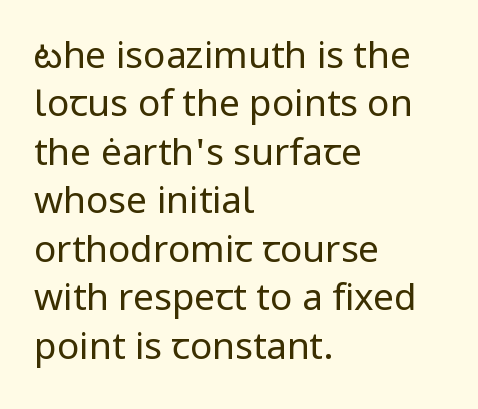
{"serif": "no", "italic": "no", "bold": "no", "weight": "regular", "width": "normal", "stroke_contrast": "low", "x_height": "medium", "monospaced": "no", "underline": "no", "align": "left", "line_spacing": "normal", "line_spacing_ratio": 1.31, "letter_spacing": "normal", "letter_spacing_em": 0.0, "glyph_px": 37}
